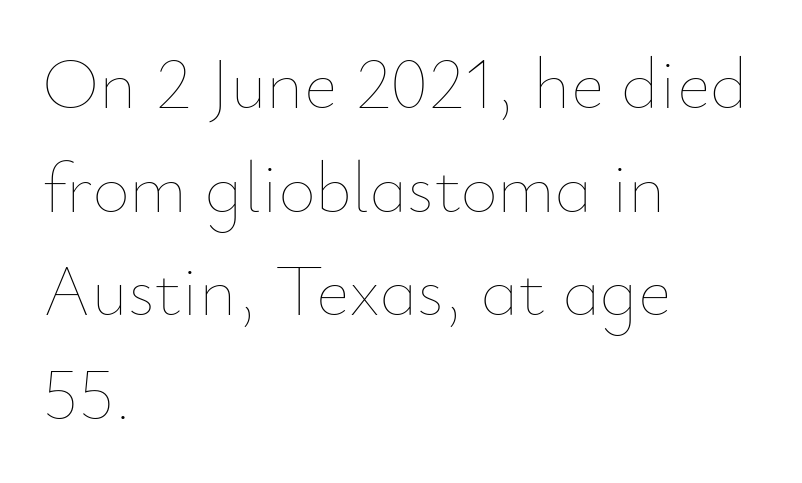
Looks like regular typesetting: each glyph gets only the width it needs. Vertical spacing — default. The space directly below the letters is spotless. Letter spacing: default.
